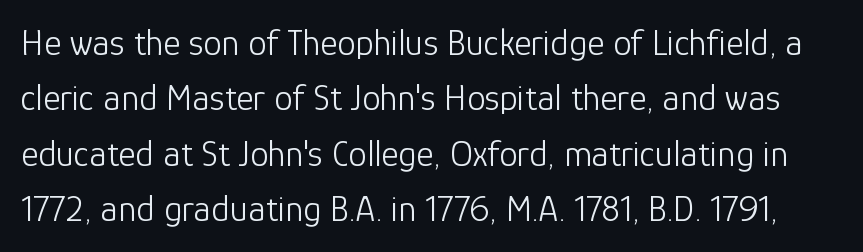
The space beneath each line is pristine and unruled. Unlike a traditional serif, this face leaves its strokes unadorned. Tall strokes in this sample are plumb rather than angled. Heaviness? Minimal to ordinary, like unemphasized prose.
